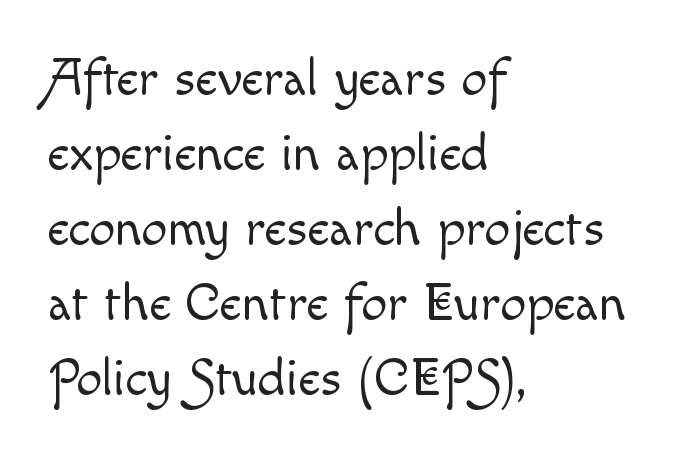
The image shows 52 px light type, upright; set left-aligned, normal line spacing (1.44x), normal letter spacing, not underlined; a small x-height.
